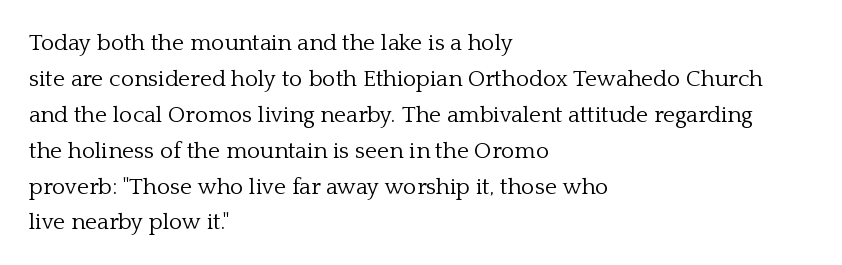
The foot of each line stays bare and open. It's the straight-up-and-down kind of type. The gaps between neighbouring characters are ordinary and unremarkable. A normal amount of white space separates one row of letters from the next. Typeset ragged right — the left edge is the straight one. Is the stroke heavy? The answer is a plain regular-or-lighter.
